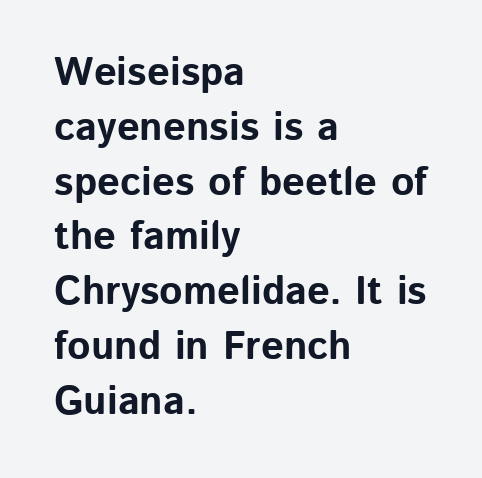
{"serif": "no", "italic": "no", "bold": "yes", "weight": "bold", "width": "normal", "stroke_contrast": "low", "x_height": "medium", "monospaced": "no", "underline": "no", "align": "left", "line_spacing": "normal", "line_spacing_ratio": 1.37, "letter_spacing": "normal", "letter_spacing_em": 0.0, "glyph_px": 40}
